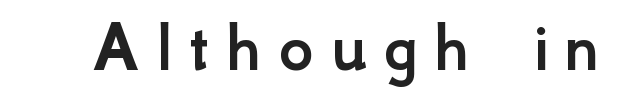
Note: no serifs on the glyphs. These lines are rendered in a variable-pitch font. If you drew a line through each stem, it would be perfectly vertical. No word sits above an underline. The tracking reads as deliberately expanded to a designer's eye.
